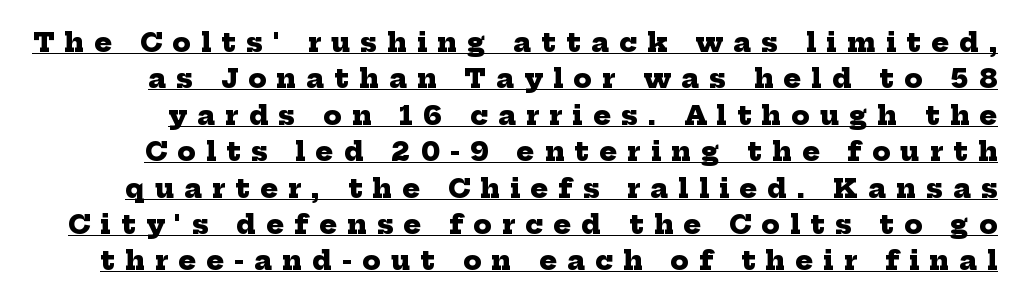
{"bold": "yes", "underline": "yes", "line_spacing": "normal", "line_spacing_ratio": 1.4, "letter_spacing": "wide", "letter_spacing_em": 0.4, "glyph_px": 26}
